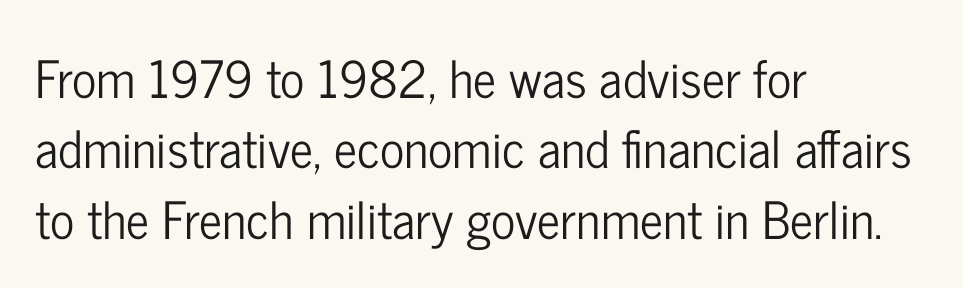
Character widths vary here, with narrow letters taking less room than wide ones. Here the glyphs are tracked normally, forming tight word shapes. The axis of the letterforms is exactly vertical. Notice how descenders clear the ascenders below comfortably — that's standard leading.
